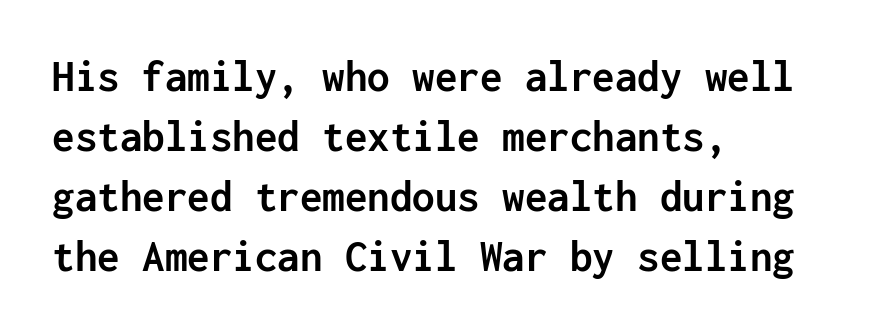
{"serif": "no", "italic": "no", "bold": "yes", "weight": "semibold", "width": "normal", "stroke_contrast": "low", "x_height": "medium", "monospaced": "yes", "underline": "no", "align": "left", "line_spacing": "normal", "line_spacing_ratio": 1.33, "letter_spacing": "normal", "letter_spacing_em": 0.0, "glyph_px": 45}
